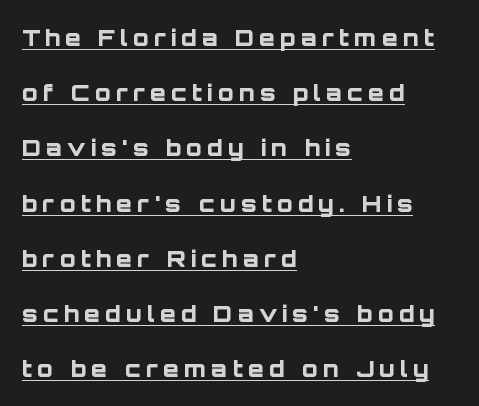
Has an underline been added? It has. The setting favours the left margin, as ordinary paragraphs usually do. The passage shown is emphatically bold. The block of text is sparse from top to bottom, with ample space between rows. The specimen reads as upright at a glance. Does extra space separate the letters? Yes, quite a lot of it.
